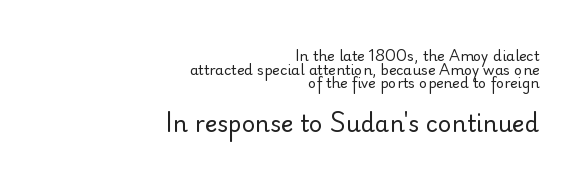
Bold? No — there's no thickening of the strokes. Where is the straight margin? On the right. Two sizes are in play, and the larger belongs to the second block. This sample uses plain, unmodified letter spacing. Honestly, there is no underline to notice here at all.
